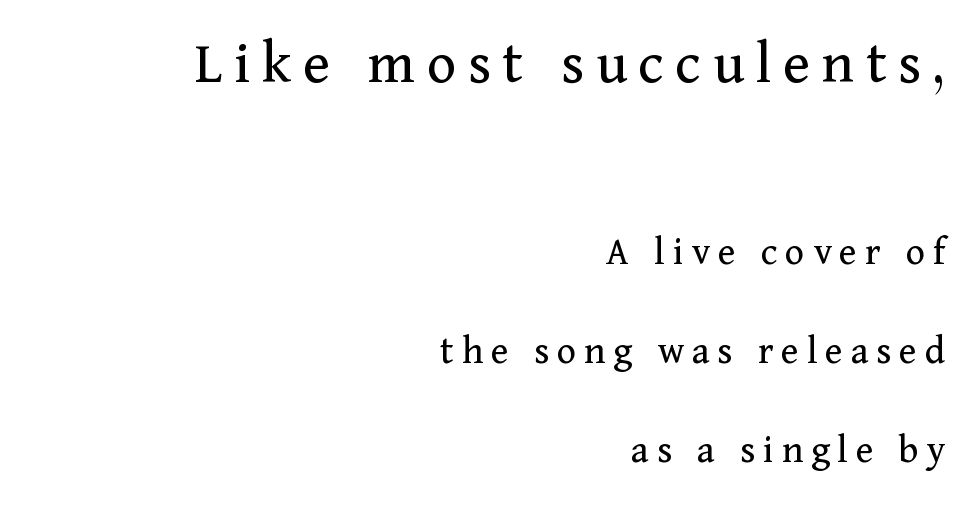
The gap between lines stays unmarked. Looks like regular typesetting: each glyph gets only the width it needs. The letters look calm and open, with moderate or lighter stems. Every stem runs plumb, perpendicular to the baseline.
